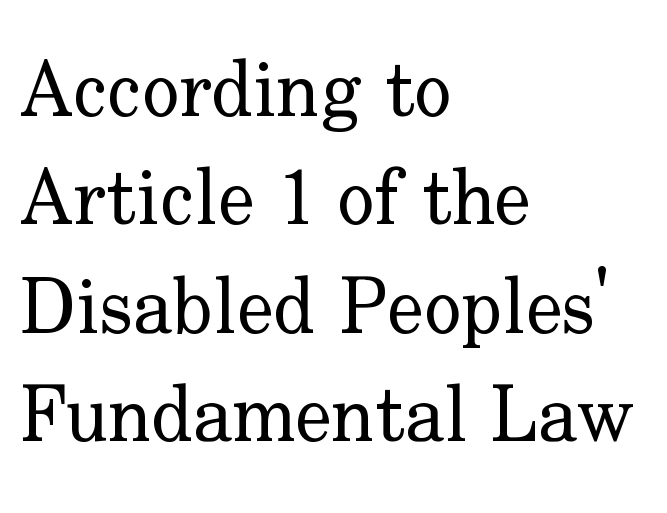
The image shows 78 px regular-weight serif type, upright; set left-aligned, normal line spacing (1.39x), normal letter spacing, not underlined; low stroke contrast and a small x-height.
